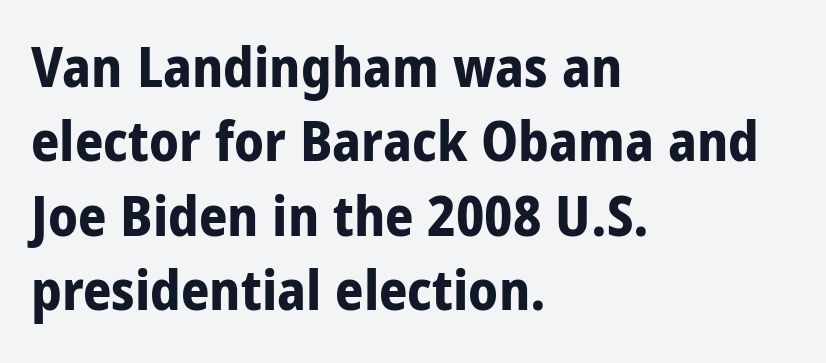
Q: Is the text bold? A: Yes.
Q: Is the text italic (slanted)? A: No, it is upright.
Q: Is the typeface a serif or a sans-serif typeface? A: Sans-serif.
Q: Is the text underlined? A: No.
Q: How is the paragraph aligned? A: Left-aligned.
Q: Is the spacing between letters normal or unusually wide? A: Normal.
Q: Is the spacing between lines tight, normal or loose? A: Normal.
Q: Width (condensed, normal, or wide)? A: Condensed.
Q: Stroke contrast? A: Low.
Q: x-height? A: Large.
Q: Monospaced? A: No.
